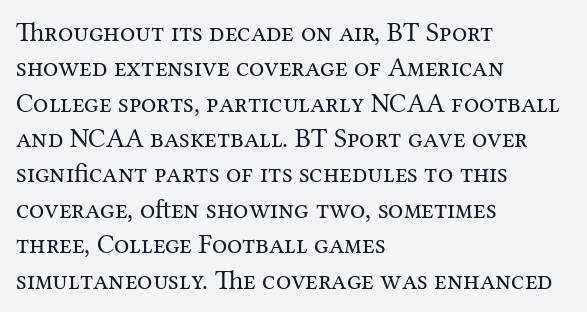
Q: Is the text bold? A: No.
Q: Is the text italic (slanted)? A: No, it is upright.
Q: Is the text underlined? A: No.
Q: How is the paragraph aligned? A: Left-aligned.
Q: Is the spacing between letters normal or unusually wide? A: Normal.
Q: Is the spacing between lines tight, normal or loose? A: Normal.
